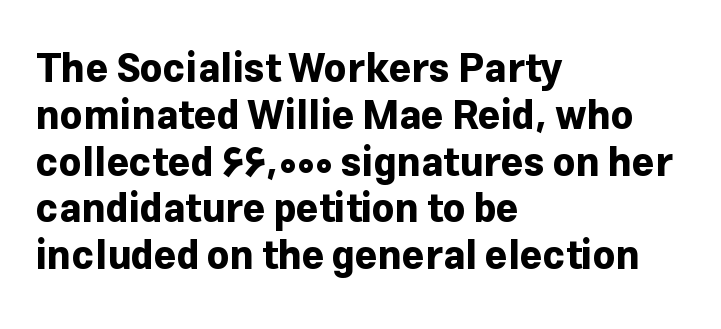
{"serif": "no", "italic": "no", "bold": "yes", "weight": "bold", "width": "normal", "stroke_contrast": "low", "x_height": "medium", "monospaced": "no", "underline": "no", "align": "left", "line_spacing_ratio": 1.2, "letter_spacing": "normal", "letter_spacing_em": 0.0, "glyph_px": 39}
